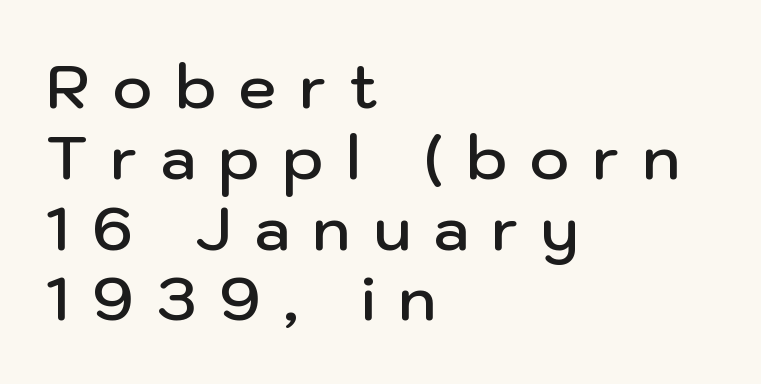
{"serif": "no", "italic": "no", "bold": "semi", "weight": "semibold", "width": "normal", "stroke_contrast": "low", "x_height": "medium", "monospaced": "no", "underline": "no", "align": "left", "line_spacing_ratio": 1.18, "letter_spacing": "wide", "letter_spacing_em": 0.39, "glyph_px": 60}
